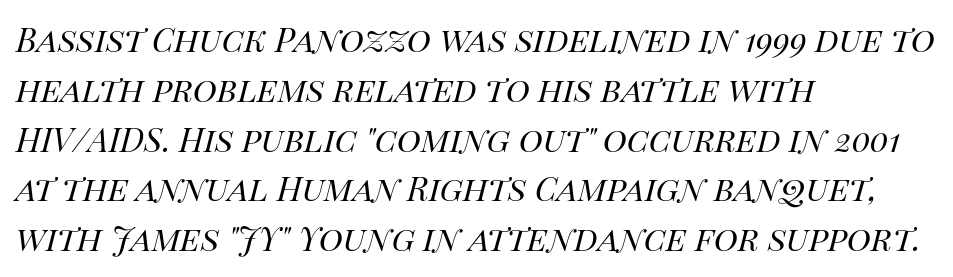
The line-height multiplier appears to be the usual default. Observe the ordinary spacing: letters are neighbours, not strangers. The zone under the glyphs is completely vacant. Weight: in the light-to-regular range. You could not count columns in this text — the font is proportionally spaced.
